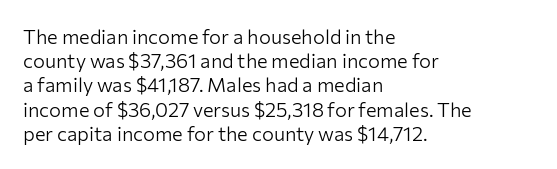
{"italic": "no", "bold": "no", "underline": "no", "align": "left", "line_spacing_ratio": 1.21, "letter_spacing": "normal", "letter_spacing_em": 0.0, "glyph_px": 20}
